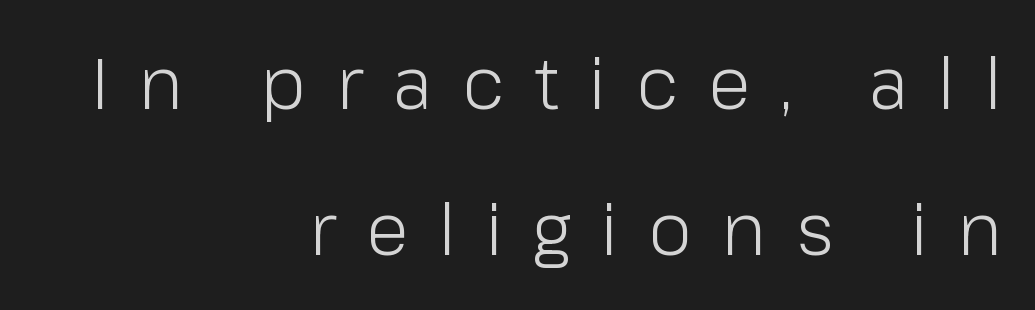
The image shows 71 px light sans-serif type, upright; set right-aligned, loose line spacing (2.06x), unusually wide letter spacing (+0.42 em), not underlined; low stroke contrast and a medium x-height.
